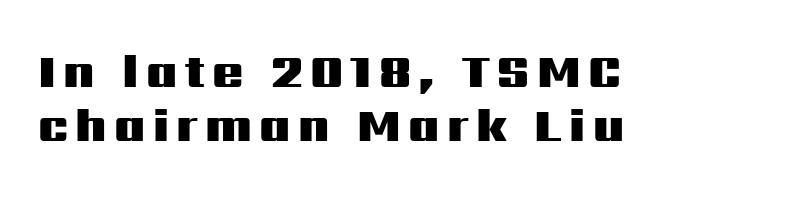
Character widths vary here, with narrow letters taking less room than wide ones. Set as a true bold cut, around the 700 mark. Style check: upright. The passage is arranged the way most books set body copy — flush left. Lines of text with bare space underneath.
